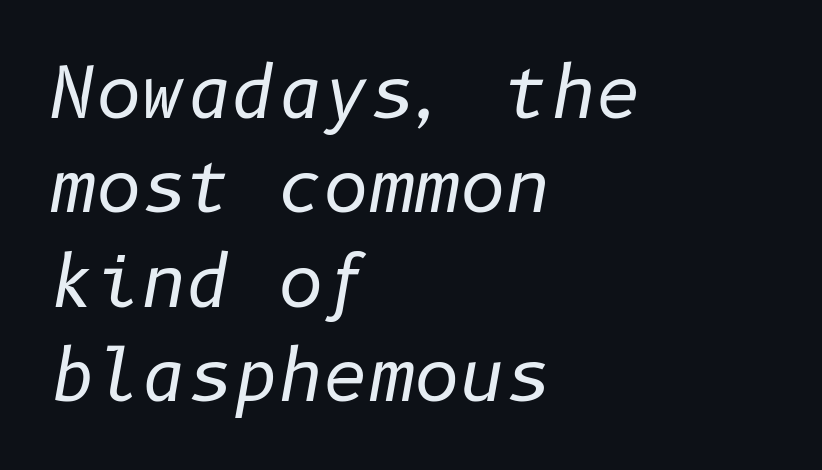
{"italic": "yes", "lean": "right", "slant_degrees": 10, "bold": "no", "weight": "regular", "width": "normal", "stroke_contrast": "low", "x_height": "medium", "underline": "no", "align": "left", "line_spacing": "normal", "line_spacing_ratio": 1.35, "letter_spacing": "normal", "letter_spacing_em": 0.0, "glyph_px": 70}
